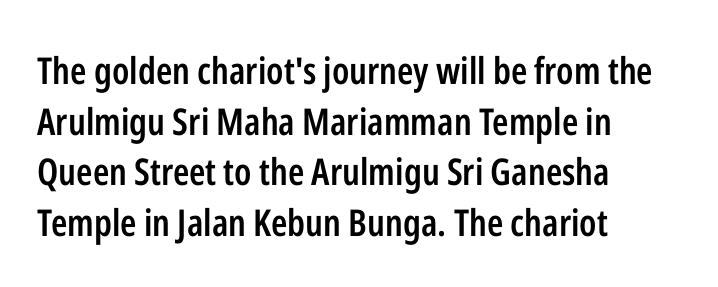
{"serif": "no", "italic": "no", "bold": "semi", "weight": "semibold", "width": "condensed", "stroke_contrast": "low", "x_height": "medium", "monospaced": "no", "underline": "no", "align": "left", "line_spacing": "normal", "line_spacing_ratio": 1.37, "letter_spacing": "normal", "letter_spacing_em": 0.0, "glyph_px": 37}
